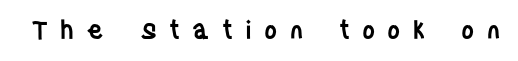
{"italic": "no", "bold": "semi", "underline": "no", "letter_spacing": "wide", "letter_spacing_em": 0.49, "glyph_px": 25}
